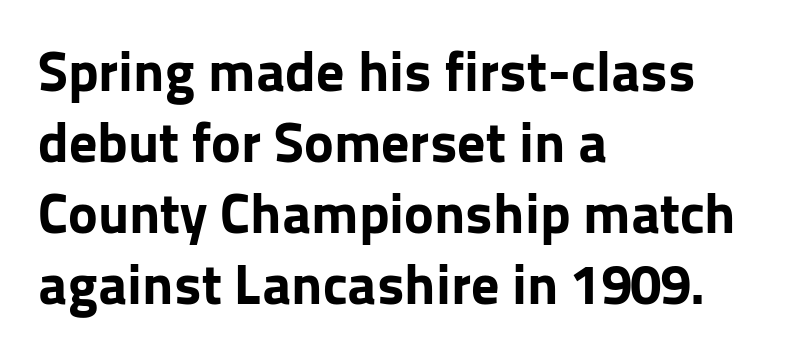
The tracking reads as untouched default to a designer's eye. Check under the words: just untouched page. Unlike italic type, these characters show no tilt at all. Horizontally, the lines are justified to the leading edge only. Students, observe: this is what conventionally led text looks like.
